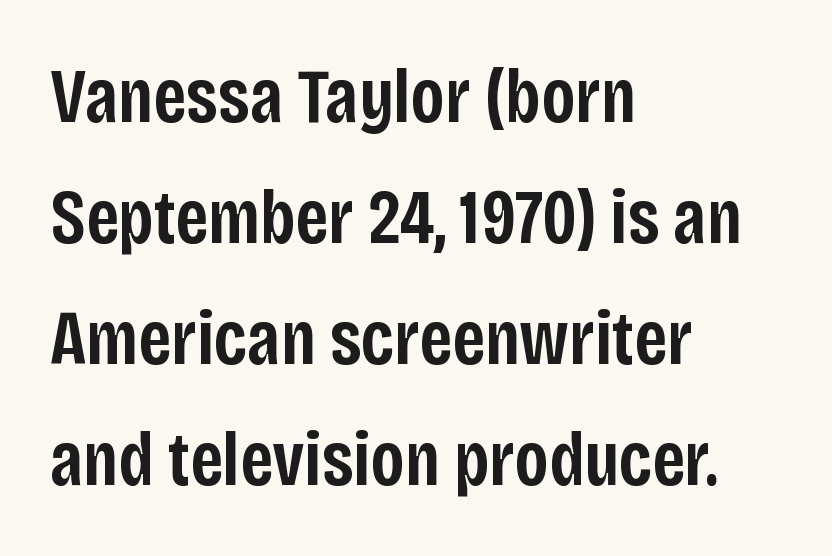
Q: Is the text bold? A: Semi-bold.
Q: Is the text italic (slanted)? A: No, it is upright.
Q: Is the typeface a serif or a sans-serif typeface? A: Sans-serif.
Q: Is the text underlined? A: No.
Q: How is the paragraph aligned? A: Left-aligned.
Q: Is the spacing between letters normal or unusually wide? A: Normal.
Q: Is the spacing between lines tight, normal or loose? A: Normal.
Q: Width (condensed, normal, or wide)? A: Condensed.
Q: Stroke contrast? A: Low.
Q: x-height? A: Large.
Q: Monospaced? A: No.
